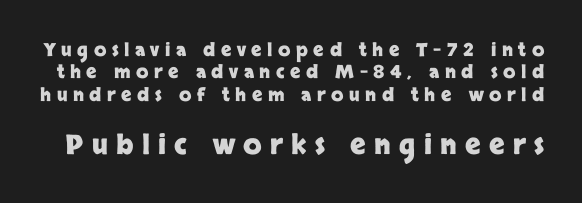
Weight: bold. The specimen omits any rule beneath the text block's lines. The face used here is rendered with a markedly widened letterfit. The lettering holds an erect, upright posture throughout. Note: smaller setting up top, larger setting below.
